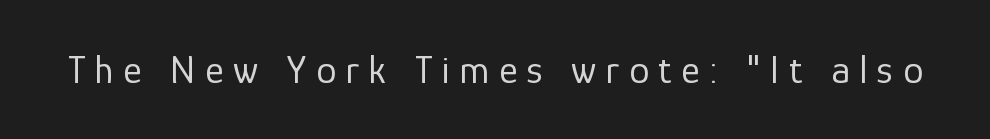
The cut favours lightness, reaching ordinary text weight at its darkest. Descender tails drop into unmarked territory. Each word looks stretched out because of the extra space between its letters. This rendering employs a face without finishing strokes, i.e., a sans-serif. Looks like regular typesetting: each glyph gets only the width it needs.
